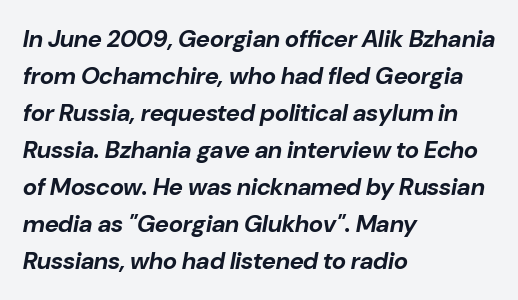
The image shows 24 px bold type, italic (leaning right); set left-aligned, normal line spacing (1.54x), normal letter spacing, not underlined.
